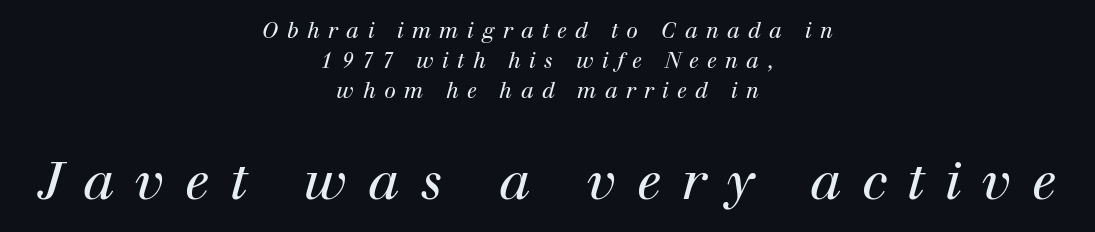
{"serif": "yes", "italic": "yes", "lean": "right", "slant_degrees": 12, "bold": "no", "weight": "regular", "width": "normal", "stroke_contrast": "high", "x_height": "medium", "monospaced": "no", "underline": "no", "align": "center", "line_spacing": "normal", "line_spacing_ratio": 1.42, "letter_spacing": "wide", "letter_spacing_em": 0.4, "larger_block": "second", "size_ratio": 2.48, "glyph_px": 52}
